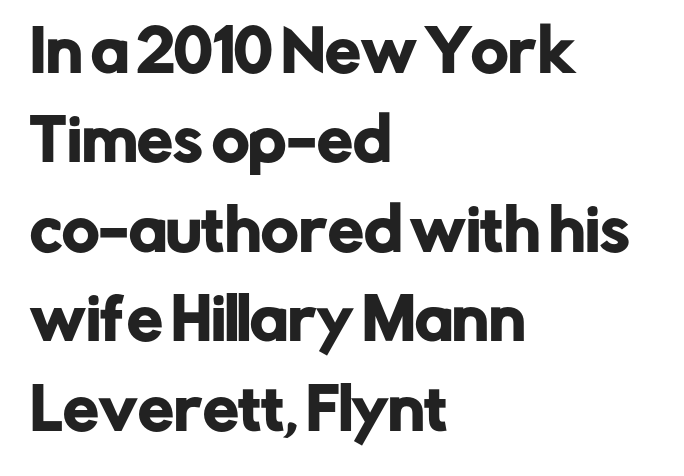
Anything drawn beneath the words? Only blank space. These lines are rendered in a variable-pitch font. You can tell from the bare stems that sans-serif type was used. If you drew a line through each stem, it would be perfectly vertical.
